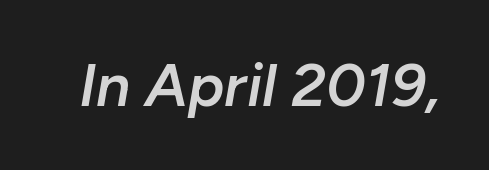
The text carries the slant typical of an italic or oblique font. Varying glyph widths throughout — classic text-font behaviour. Does extra space separate the letters? No, they use regular spacing. These words are printed semibold, heavier than regular yet not bold.
